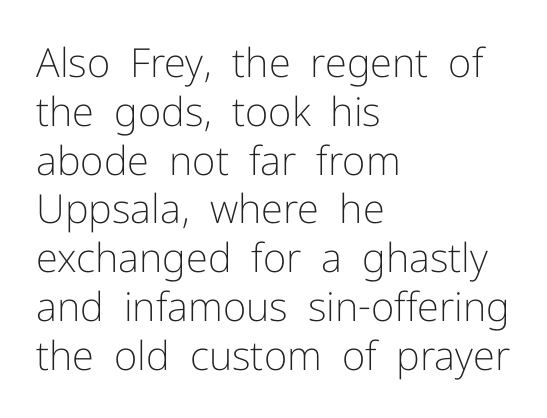
Typographically, this falls in the sans-serif category. Looks like regular typesetting: each glyph gets only the width it needs. Caption: standard tracking, unaltered. The passage is arranged the way most books set body copy — flush left.
